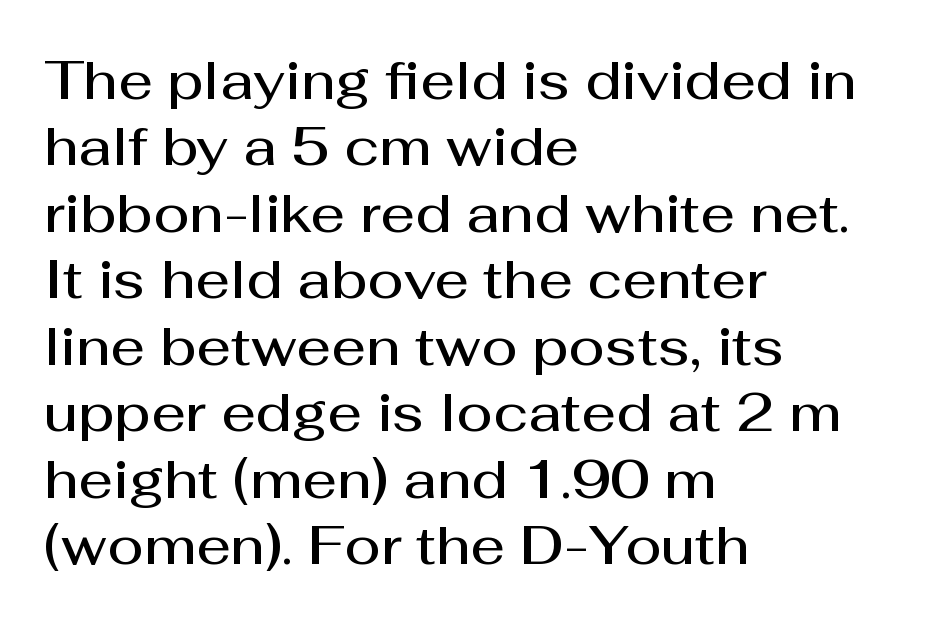
{"serif": "no", "italic": "no", "bold": "semi", "weight": "semibold", "width": "normal", "stroke_contrast": "medium", "x_height": "medium", "monospaced": "no", "underline": "no", "align": "left", "line_spacing_ratio": 1.23, "letter_spacing": "normal", "letter_spacing_em": 0.0, "glyph_px": 54}
